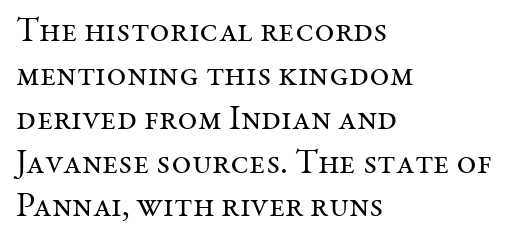
{"serif": "yes", "italic": "no", "bold": "no", "weight": "regular", "width": "normal", "stroke_contrast": "medium", "x_height": "medium", "monospaced": "no", "underline": "no", "align": "left", "line_spacing": "normal", "line_spacing_ratio": 1.29, "letter_spacing": "normal", "letter_spacing_em": 0.0, "glyph_px": 34}
